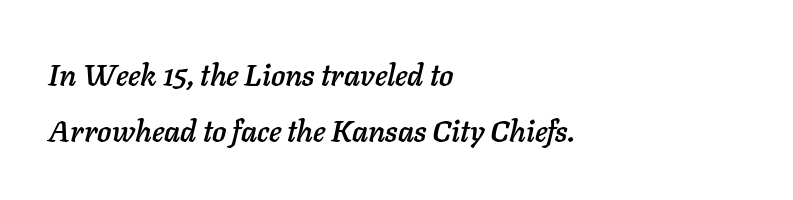
Does extra space separate the letters? No, they use regular spacing. Spacing verdict: proportional, widths tailored to each character. Descender tails drop into unmarked territory. Reading down the block, your eye returns to a fixed left position each line. This is oblique type, the kind used for emphasis or titles.
